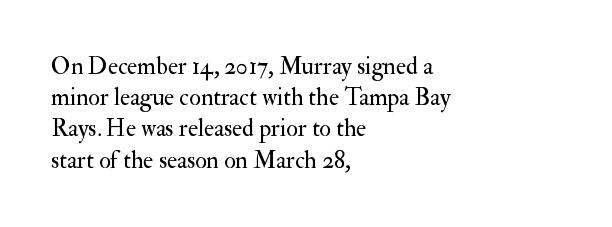
The image shows 24 px text type, upright; set left-aligned, normal line spacing (1.3x), normal letter spacing, not underlined.
